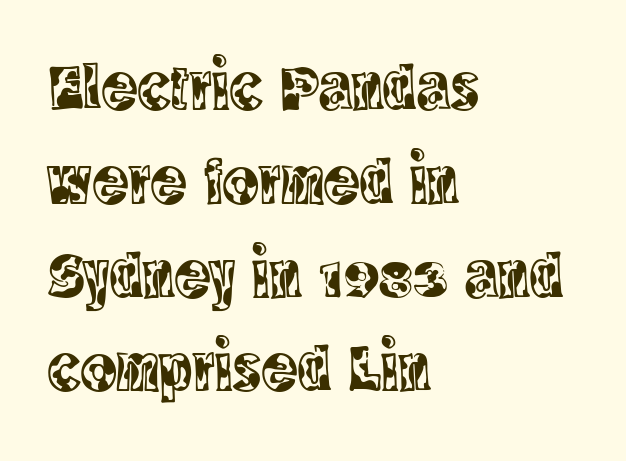
Q: Is the text italic (slanted)? A: No, it is upright.
Q: Is the typeface a serif or a sans-serif typeface? A: Serif.
Q: Is the text underlined? A: No.
Q: How is the paragraph aligned? A: Left-aligned.
Q: Is the spacing between letters normal or unusually wide? A: Normal.
Q: Is the spacing between lines tight, normal or loose? A: Normal.
Q: Width (condensed, normal, or wide)? A: Condensed.
Q: x-height? A: Large.
Q: Monospaced? A: No.
